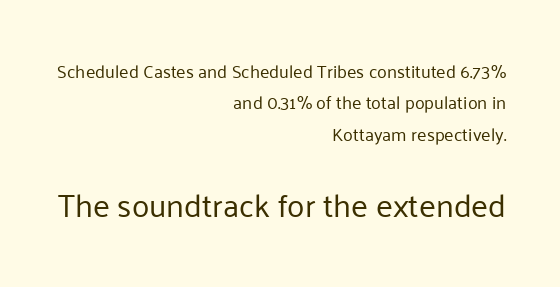
This sample uses an upright cut, with every glyph sitting square on the baseline. This layout puts the modest block above and the oversized block below. Letterform terminals end flat and unadorned throughout the passage. Each word holds together tightly as a unit, with standard inter-letter gaps.
